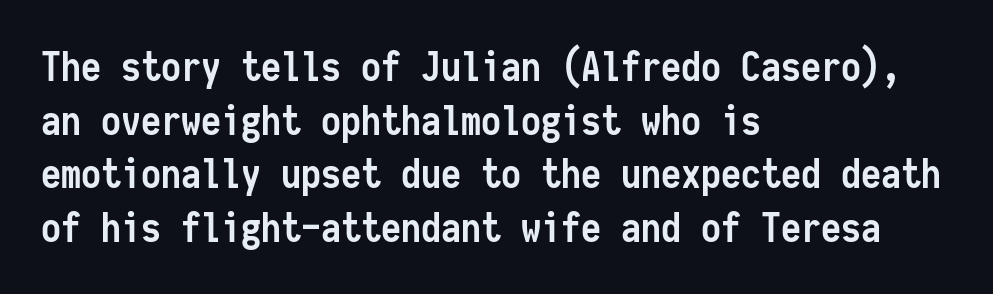
{"serif": "no", "italic": "no", "bold": "yes", "weight": "semibold", "width": "condensed", "stroke_contrast": "low", "x_height": "medium", "monospaced": "yes", "underline": "no", "align": "left", "line_spacing": "normal", "line_spacing_ratio": 1.34, "letter_spacing": "normal", "letter_spacing_em": 0.0, "glyph_px": 40}
